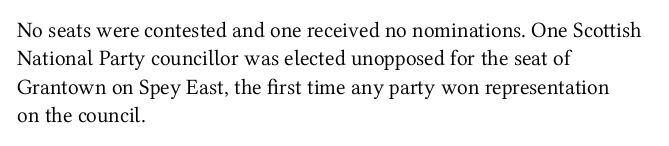
Q: Is the text bold? A: No.
Q: Is the text italic (slanted)? A: No, it is upright.
Q: Is the text underlined? A: No.
Q: How is the paragraph aligned? A: Left-aligned.
Q: Is the spacing between letters normal or unusually wide? A: Normal.
Q: Is the spacing between lines tight, normal or loose? A: Normal.
